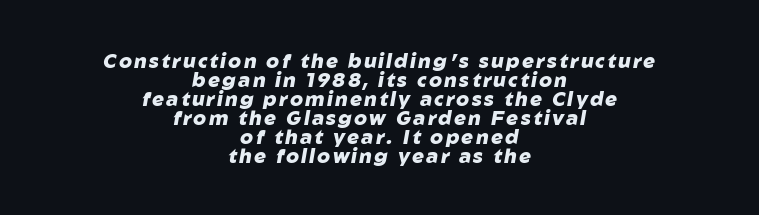
The rendering positions every line midway between the sides. The vertical gap from one line to the next is small. Caption: bold face, heavy strokes. The gap between lines stays unmarked. Emphasis-style slanted type is in use.
